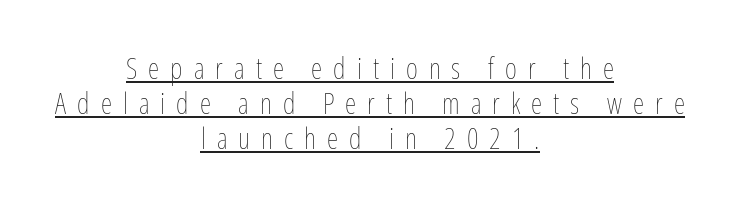
Q: Is the text bold? A: No.
Q: Is the text italic (slanted)? A: No, it is upright.
Q: Is the text underlined? A: Yes.
Q: How is the paragraph aligned? A: Centered.
Q: Is the spacing between letters normal or unusually wide? A: Unusually wide.
Q: Width (condensed, normal, or wide)? A: Condensed.
Q: Stroke contrast? A: Low.
Q: x-height? A: Medium.
Q: Monospaced? A: No.
